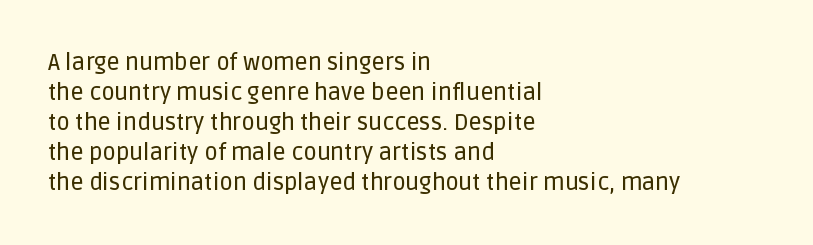
Q: Is the text italic (slanted)? A: No, it is upright.
Q: Is the text underlined? A: No.
Q: How is the paragraph aligned? A: Left-aligned.
Q: Is the spacing between letters normal or unusually wide? A: Normal.
Q: Is the spacing between lines tight, normal or loose? A: Normal.
